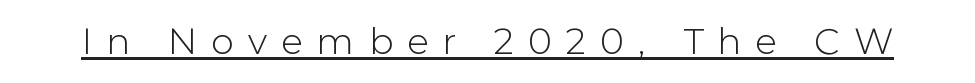
Q: Is the text italic (slanted)? A: No, it is upright.
Q: Is the typeface a serif or a sans-serif typeface? A: Sans-serif.
Q: Is the text underlined? A: Yes.
Q: Is the spacing between letters normal or unusually wide? A: Unusually wide.
Q: Width (condensed, normal, or wide)? A: Normal.
Q: Stroke contrast? A: Low.
Q: x-height? A: Medium.
Q: Monospaced? A: No.
